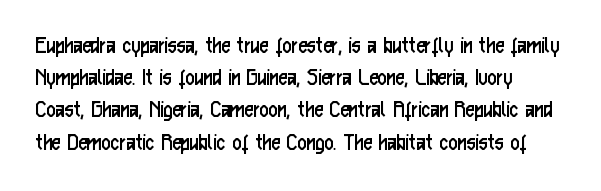
These lines keep a tight, regular rhythm from letter to letter. This sample is left-justified, so line endings fall wherever the words run out. The space between consecutive lines is moderate. Do the letters lean? They stand straight. The passage shown is not underscored anywhere. Stems and bowls with no extra thickness — not bold.
